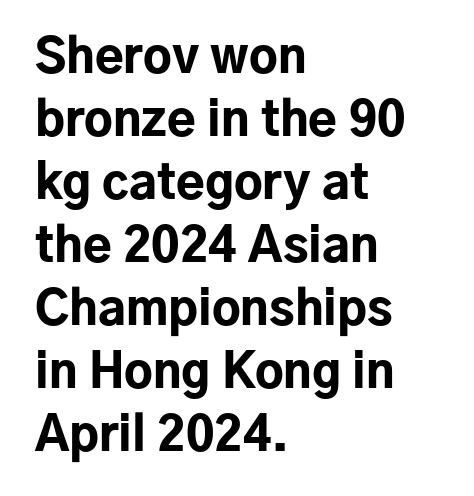
{"serif": "no", "italic": "no", "bold": "yes", "weight": "bold", "width": "normal", "stroke_contrast": "low", "x_height": "medium", "monospaced": "no", "underline": "no", "align": "left", "line_spacing": "normal", "line_spacing_ratio": 1.34, "letter_spacing": "normal", "letter_spacing_em": 0.0, "glyph_px": 47}
